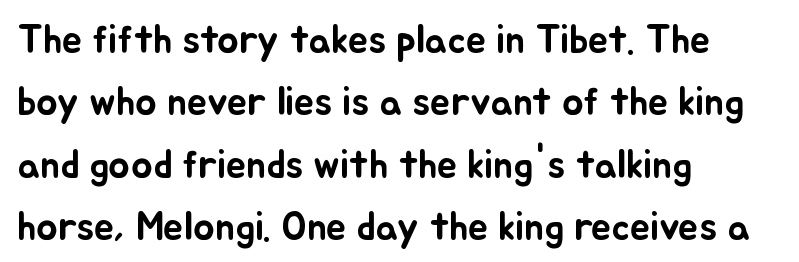
Tracking here is standard; glyphs follow each other at the usual distance. The font's upright variant was chosen for this text. Baseline-to-baseline distance is the conventional proportion of letter height. One-word summary of the alignment: left. Is this a fixed-width face? No — the glyphs have proportional, varying widths. Decoration check: the copy has no underline.
